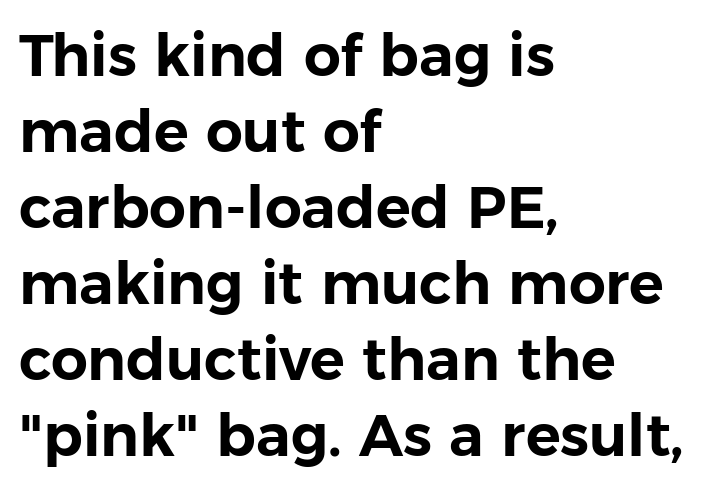
The letters stand straight up with perfectly vertical stems. Each row of text sits above clean, open space. A typesetter would call this proportional, since set widths differ per character. Is there much room between lines? A standard amount, neither cramped nor airy. Classification — sans serif. Which margin do the lines hug? The left one — the right edge is uneven.
